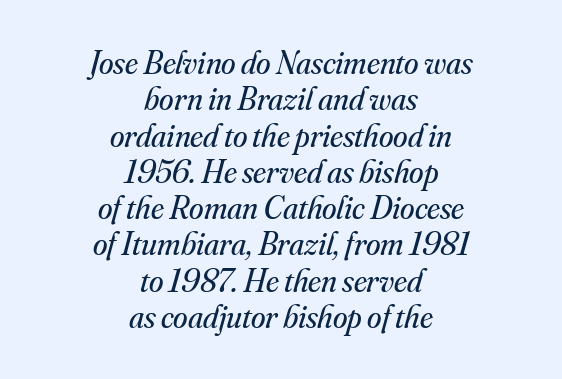
{"serif": "yes", "italic": "yes", "lean": "right", "slant_degrees": 16, "bold": "no", "weight": "regular", "width": "normal", "stroke_contrast": "medium", "x_height": "small", "monospaced": "no", "underline": "no", "align": "center", "line_spacing": "tight", "line_spacing_ratio": 1.1, "letter_spacing": "normal", "letter_spacing_em": 0.0, "glyph_px": 33}
